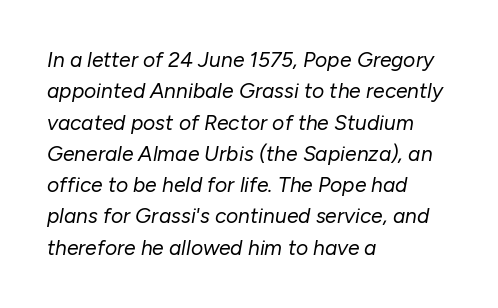
Q: Is the text bold? A: No.
Q: Is the text italic (slanted)? A: Yes, it leans right by about 10 degrees.
Q: Is the text underlined? A: No.
Q: How is the paragraph aligned? A: Left-aligned.
Q: Is the spacing between letters normal or unusually wide? A: Normal.
Q: Is the spacing between lines tight, normal or loose? A: Normal.
